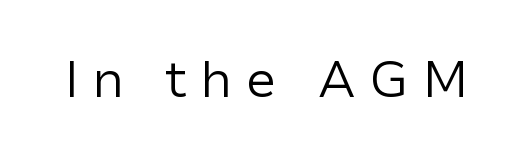
Substantial extra tracking has been applied to these lines. Character widths vary here, with narrow letters taking less room than wide ones. Letterform terminals end flat and unadorned throughout the passage. The type sits square on the baseline with zero lean. Is the stroke heavy? The answer is a plain regular-or-lighter.
